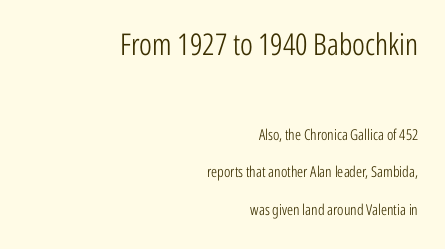
Q: Is the text bold? A: No.
Q: Is the text italic (slanted)? A: No, it is upright.
Q: Is the typeface a serif or a sans-serif typeface? A: Sans-serif.
Q: Is the text underlined? A: No.
Q: How is the paragraph aligned? A: Right-aligned.
Q: Is the spacing between letters normal or unusually wide? A: Normal.
Q: Is the spacing between lines tight, normal or loose? A: Loose.
Q: Which block of text is set in a larger size, the first (top) or the second (bottom)? A: The first (top) one.
Q: Width (condensed, normal, or wide)? A: Condensed.
Q: Stroke contrast? A: Low.
Q: x-height? A: Medium.
Q: Monospaced? A: No.
